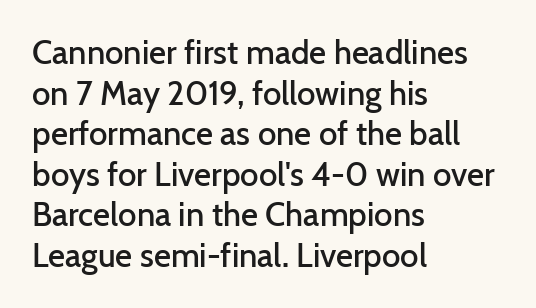
Beneath every word, the page is bare. No italicization has been applied; the sample stays upright. Semibold letterforms, between regular and bold. Alignment: flush left.
